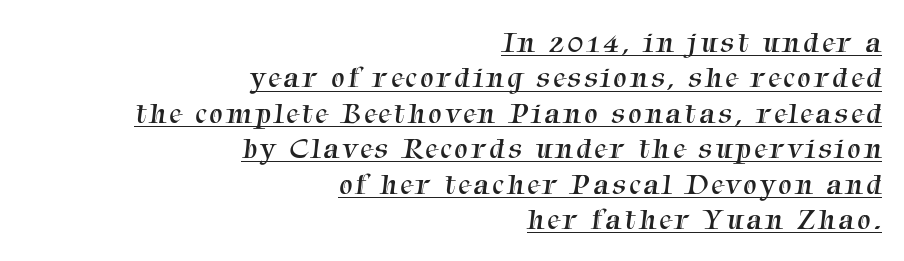
Q: Is the text bold? A: No.
Q: Is the typeface a serif or a sans-serif typeface? A: Serif.
Q: Is the text underlined? A: Yes.
Q: How is the paragraph aligned? A: Right-aligned.
Q: Width (condensed, normal, or wide)? A: Normal.
Q: Stroke contrast? A: Medium.
Q: x-height? A: Medium.
Q: Monospaced? A: No.
